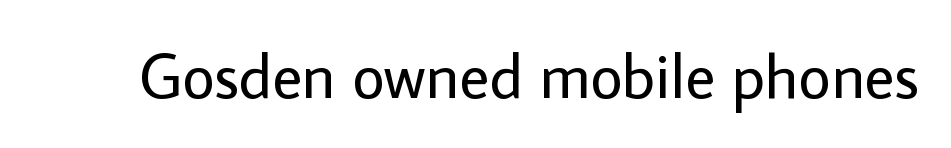
Q: Is the text bold? A: No.
Q: Is the text italic (slanted)? A: No, it is upright.
Q: Is the typeface a serif or a sans-serif typeface? A: Sans-serif.
Q: Is the text underlined? A: No.
Q: Is the spacing between letters normal or unusually wide? A: Normal.
Q: Width (condensed, normal, or wide)? A: Normal.
Q: Stroke contrast? A: Low.
Q: x-height? A: Medium.
Q: Monospaced? A: No.
